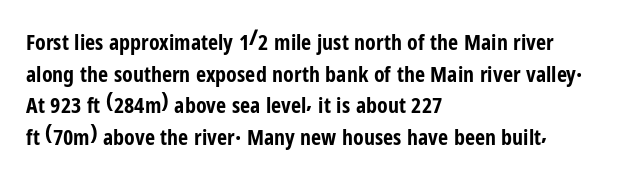
Q: Is the text bold? A: Yes.
Q: Is the text italic (slanted)? A: No, it is upright.
Q: Is the text underlined? A: No.
Q: How is the paragraph aligned? A: Left-aligned.
Q: Is the spacing between letters normal or unusually wide? A: Normal.
Q: Is the spacing between lines tight, normal or loose? A: Normal.
